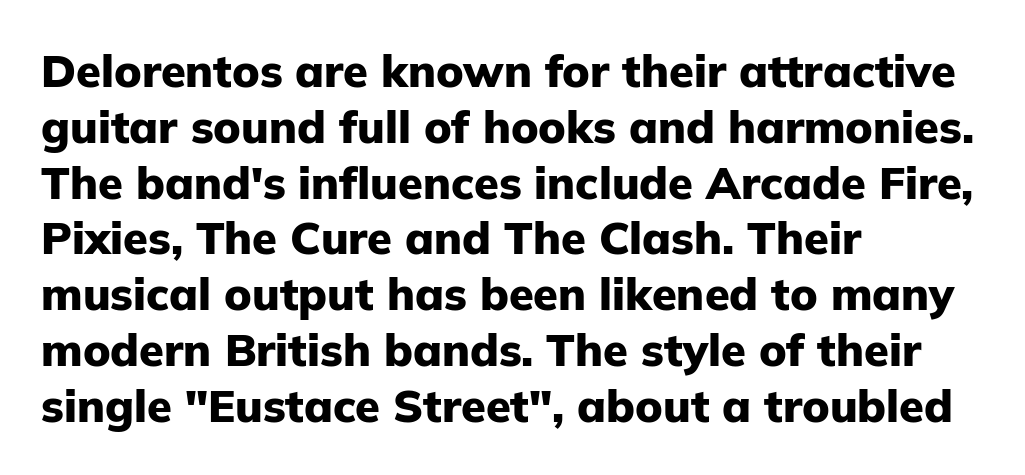
{"serif": "no", "italic": "no", "bold": "yes", "weight": "heavy", "width": "normal", "stroke_contrast": "low", "x_height": "medium", "monospaced": "no", "underline": "no", "align": "left", "line_spacing_ratio": 1.24, "letter_spacing": "normal", "letter_spacing_em": 0.0, "glyph_px": 45}
